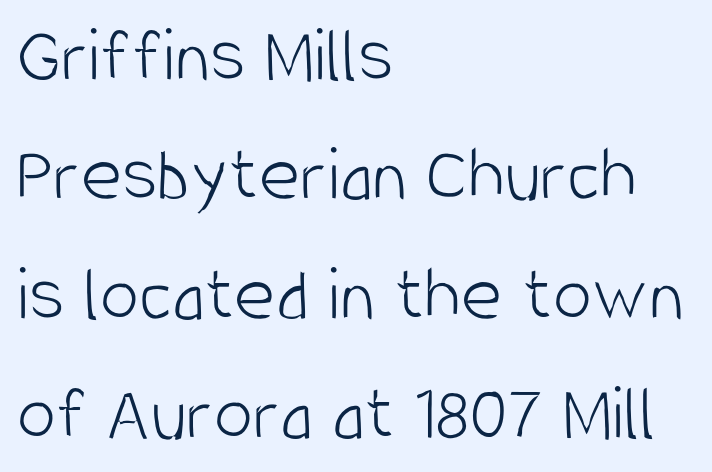
The image shows 79 px light, condensed sans-serif type, upright; set left-aligned, normal line spacing (1.51x), normal letter spacing, not underlined; low stroke contrast and a large x-height.
